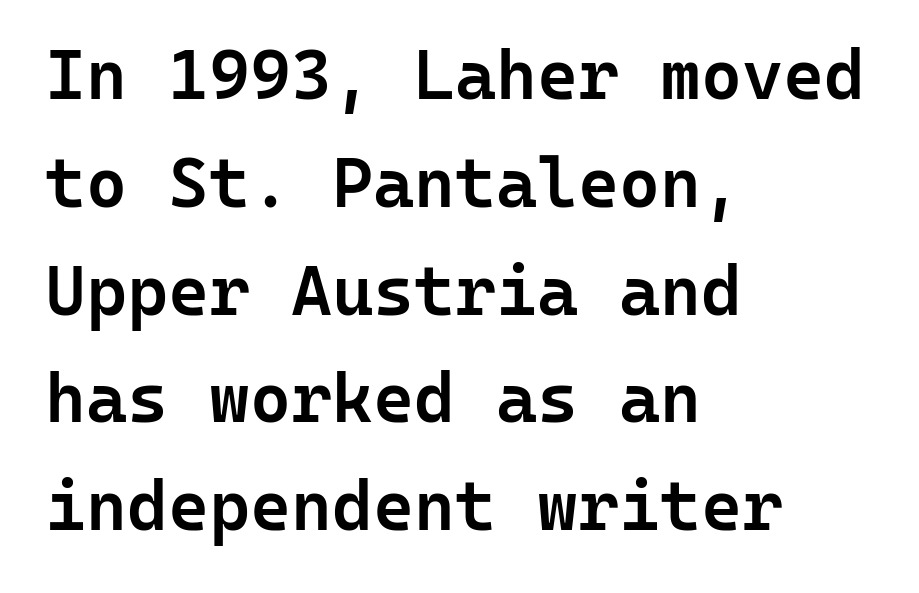
The image shows 70 px semibold sans-serif type, upright, monospaced; set left-aligned, normal line spacing (1.54x), normal letter spacing, not underlined; low stroke contrast and a medium x-height.
